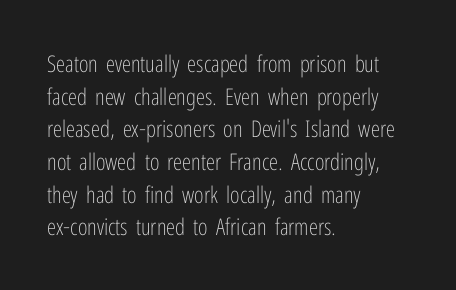
{"italic": "no", "bold": "no", "underline": "no", "align": "left", "line_spacing": "normal", "line_spacing_ratio": 1.42, "letter_spacing": "normal", "letter_spacing_em": 0.0, "glyph_px": 23}
